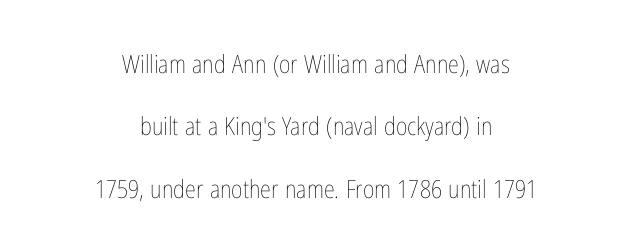
The image shows 25 px text type, upright; set centered, loose line spacing (2.5x), normal letter spacing, not underlined.
